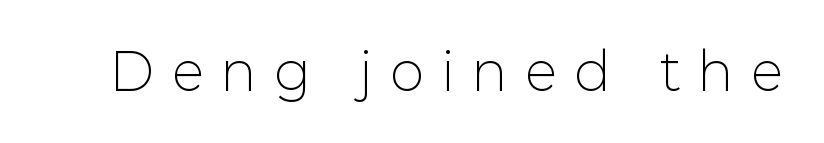
The image shows 51 px light sans-serif type, upright; set unusually wide letter spacing (+0.37 em), not underlined; low stroke contrast and a medium x-height.
